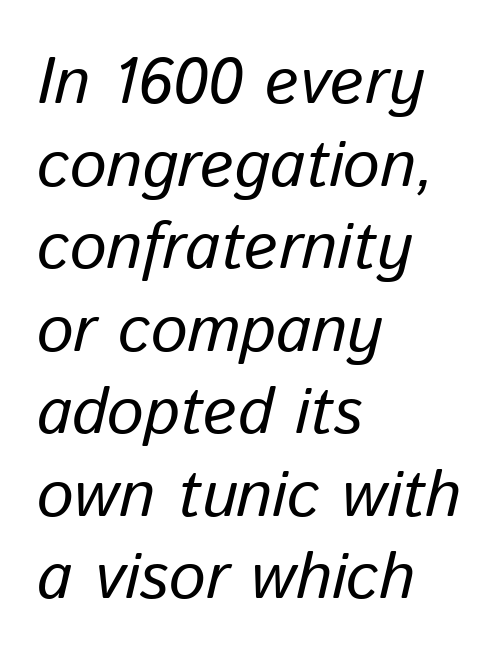
Q: Is the text italic (slanted)? A: Yes, it leans right by about 13 degrees.
Q: Is the text underlined? A: No.
Q: How is the paragraph aligned? A: Left-aligned.
Q: Is the spacing between letters normal or unusually wide? A: Normal.
Q: Is the spacing between lines tight, normal or loose? A: Normal.
Q: Width (condensed, normal, or wide)? A: Normal.
Q: Stroke contrast? A: Low.
Q: x-height? A: Medium.
Q: Monospaced? A: No.
